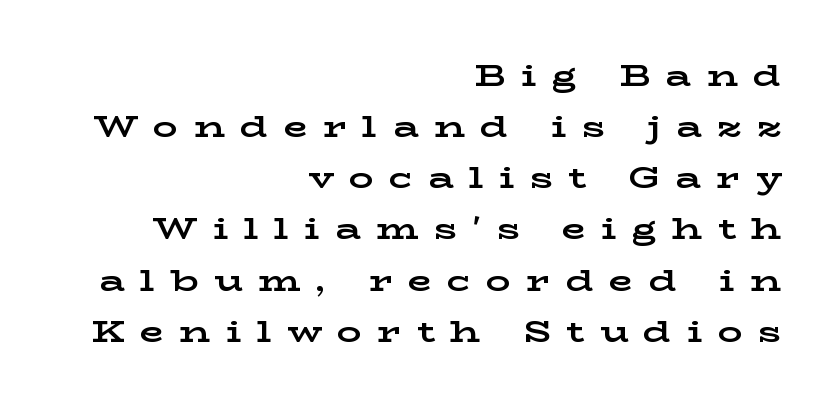
Little horizontal feet cap the strokes, marking this as serif type. The rendering uses a bold face; every stroke is thick and dark. Caption: multi-line text, flush right, ragged left. You can tell it's not italic because the verticals are truly vertical. The horizontal fit of the characters is loose and conspicuously gappy.
